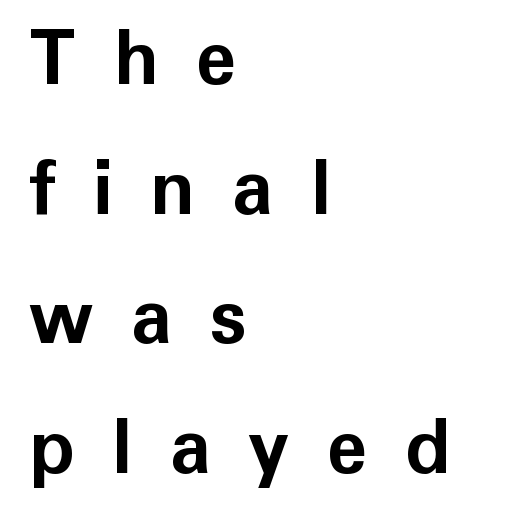
Q: Is the text bold? A: Yes.
Q: Is the text italic (slanted)? A: No, it is upright.
Q: Is the typeface a serif or a sans-serif typeface? A: Sans-serif.
Q: Is the text underlined? A: No.
Q: How is the paragraph aligned? A: Left-aligned.
Q: Is the spacing between letters normal or unusually wide? A: Unusually wide.
Q: Width (condensed, normal, or wide)? A: Normal.
Q: Stroke contrast? A: Low.
Q: x-height? A: Medium.
Q: Monospaced? A: No.
